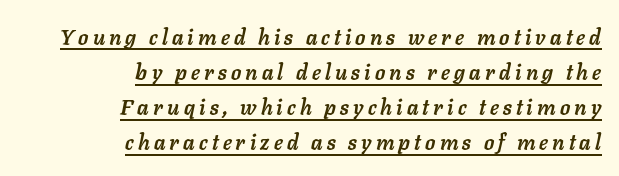
Q: Is the text bold? A: Yes.
Q: Is the text italic (slanted)? A: Yes, it leans right by about 11 degrees.
Q: Is the text underlined? A: Yes.
Q: How is the paragraph aligned? A: Right-aligned.
Q: Is the spacing between letters normal or unusually wide? A: Unusually wide.
Q: Is the spacing between lines tight, normal or loose? A: Normal.
